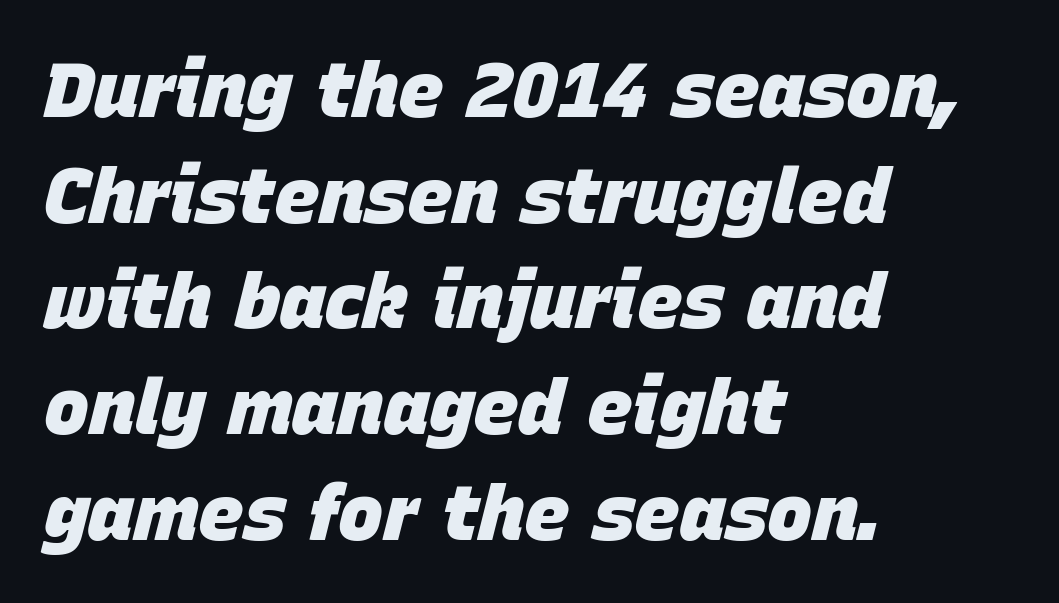
Only glyphs here, with clear space below each row. Typesetter's note: full bold, strokes at maximum text heaviness. The space between consecutive lines is moderate. Character widths vary here, with narrow letters taking less room than wide ones.
